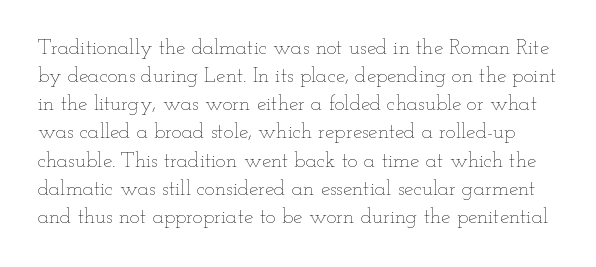
{"italic": "no", "bold": "no", "underline": "no", "line_spacing": "normal", "line_spacing_ratio": 1.34, "letter_spacing": "normal", "letter_spacing_em": 0.0, "glyph_px": 21}
